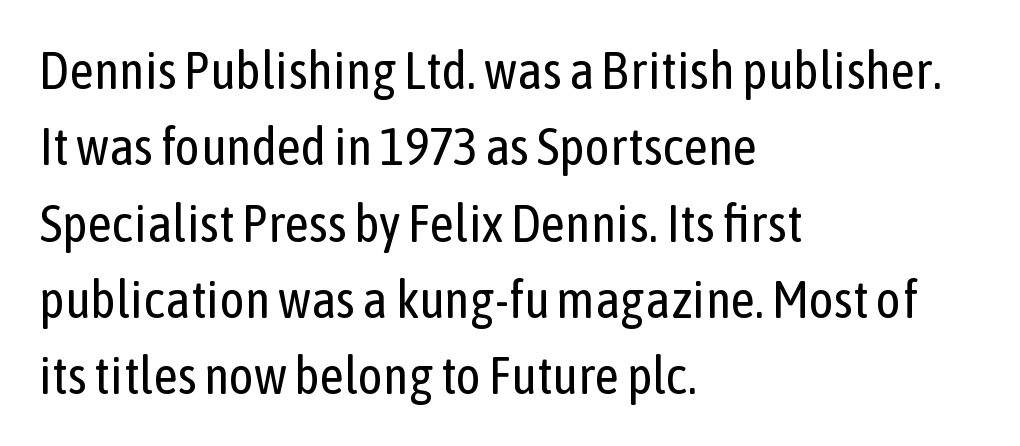
The image shows 53 px regular-weight, condensed sans-serif type, upright; set left-aligned, normal line spacing (1.44x), normal letter spacing, not underlined; low stroke contrast and a medium x-height.
